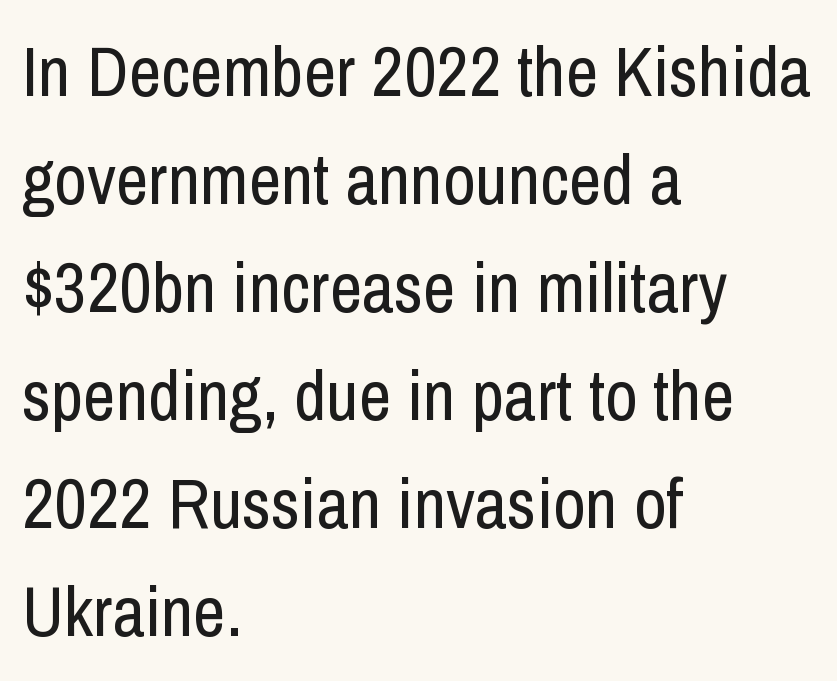
The image shows 71 px regular-weight, condensed sans-serif type, upright; set left-aligned, normal line spacing (1.52x), normal letter spacing, not underlined; low stroke contrast and a medium x-height.
